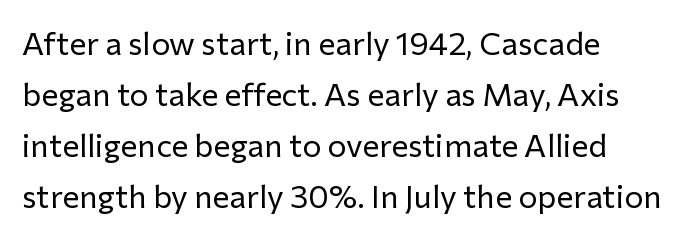
{"serif": "no", "italic": "no", "bold": "no", "weight": "regular", "width": "normal", "stroke_contrast": "low", "x_height": "medium", "monospaced": "no", "underline": "no", "align": "left", "line_spacing": "normal", "line_spacing_ratio": 1.59, "letter_spacing": "normal", "letter_spacing_em": 0.0, "glyph_px": 32}
